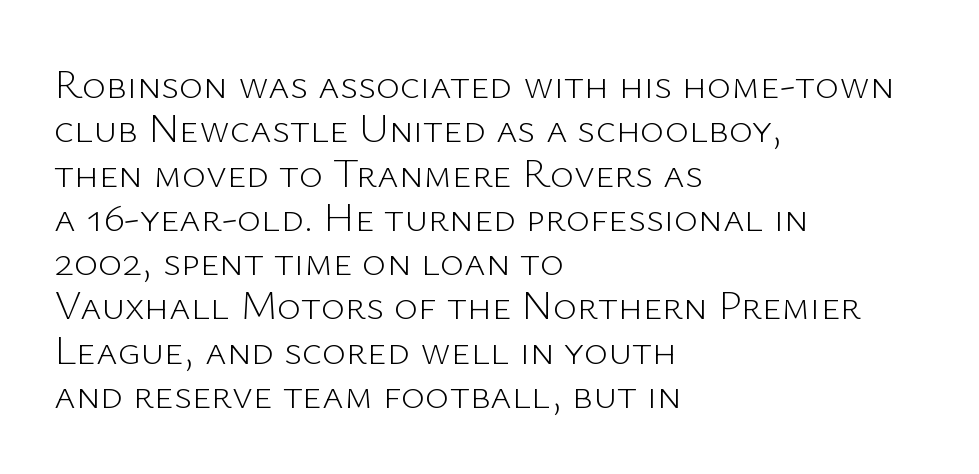
Q: Is the text bold? A: No.
Q: Is the text italic (slanted)? A: No, it is upright.
Q: Is the typeface a serif or a sans-serif typeface? A: Sans-serif.
Q: Is the text underlined? A: No.
Q: How is the paragraph aligned? A: Left-aligned.
Q: Is the spacing between letters normal or unusually wide? A: Normal.
Q: Is the spacing between lines tight, normal or loose? A: Tight.
Q: Width (condensed, normal, or wide)? A: Normal.
Q: Stroke contrast? A: Low.
Q: x-height? A: Medium.
Q: Monospaced? A: No.
